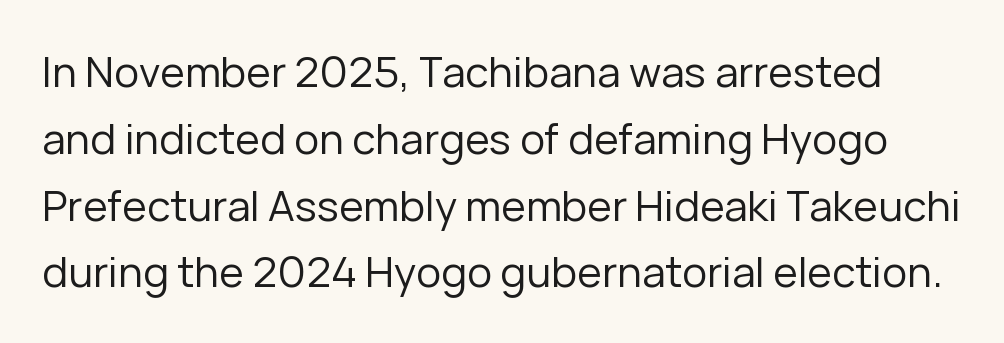
The image shows 42 px regular-weight sans-serif type, upright; set normal line spacing (1.59x), normal letter spacing, not underlined; low stroke contrast and a medium x-height.
